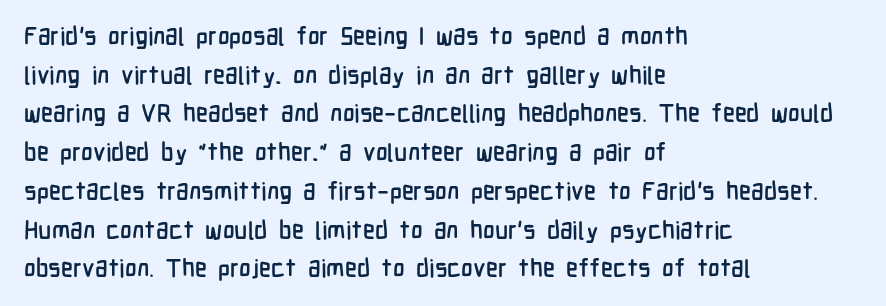
Q: Is the text italic (slanted)? A: No, it is upright.
Q: Is the text underlined? A: No.
Q: How is the paragraph aligned? A: Left-aligned.
Q: Is the spacing between letters normal or unusually wide? A: Normal.
Q: Is the spacing between lines tight, normal or loose? A: Normal.
